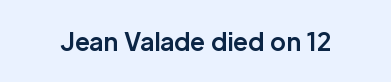
The image shows 24 px bold type, upright; set normal letter spacing, not underlined.
